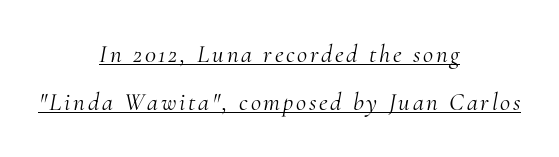
{"italic": "yes", "lean": "right", "slant_degrees": 10, "bold": "no", "underline": "yes", "align": "center", "line_spacing": "loose", "line_spacing_ratio": 1.94, "glyph_px": 25}
